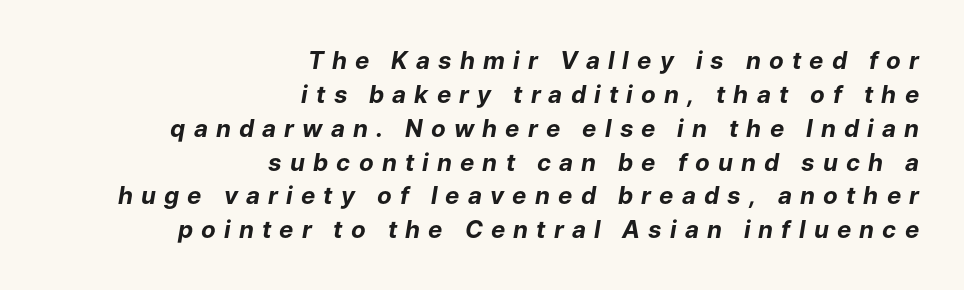
The image shows 24 px bold type, italic (leaning right); set right-aligned, normal line spacing (1.41x), unusually wide letter spacing (+0.34 em), not underlined.
